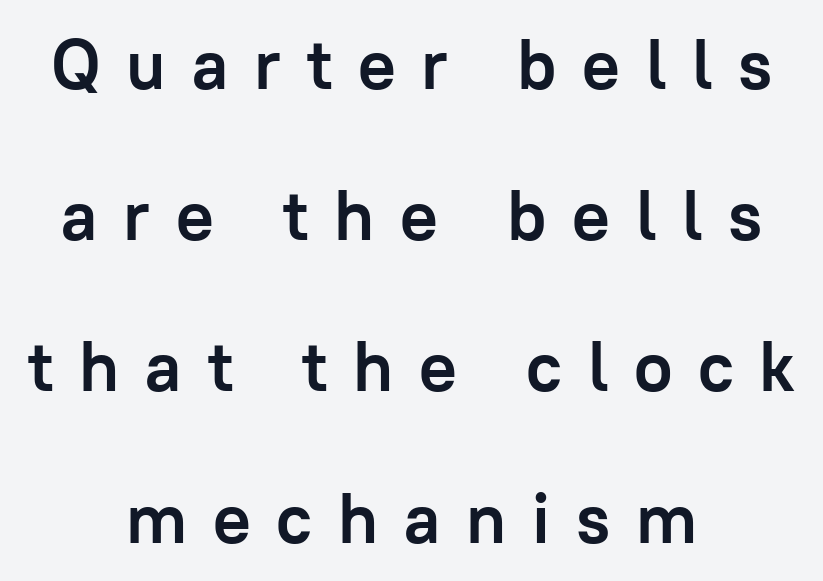
The space beneath each line is pristine and unruled. Visually the block forms a symmetrical silhouette, jagged on both flanks. Tall strokes in this sample are plumb rather than angled. The designer went with a sans here, leaving each stem footless. The passage shown is emphatically bold.
